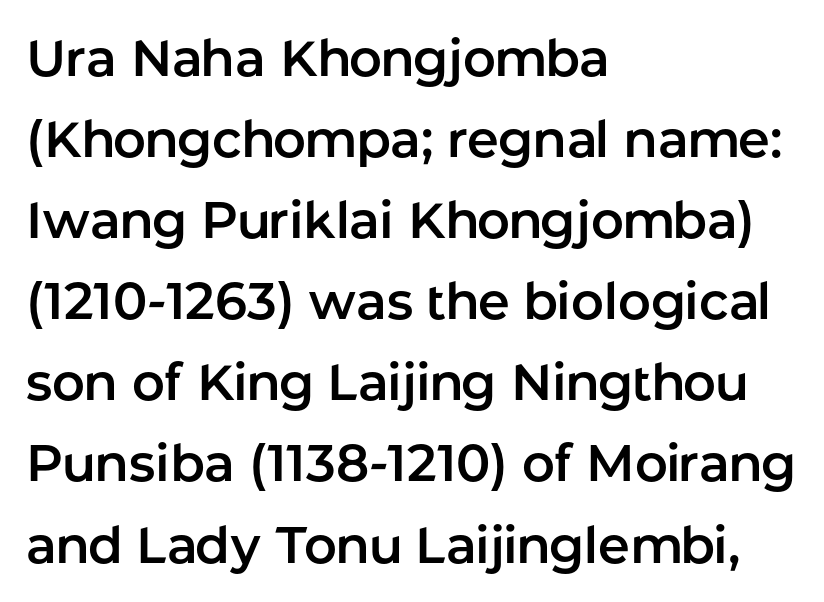
Q: Is the text italic (slanted)? A: No, it is upright.
Q: Is the typeface a serif or a sans-serif typeface? A: Sans-serif.
Q: Is the text underlined? A: No.
Q: How is the paragraph aligned? A: Left-aligned.
Q: Is the spacing between letters normal or unusually wide? A: Normal.
Q: Is the spacing between lines tight, normal or loose? A: Normal.
Q: Width (condensed, normal, or wide)? A: Normal.
Q: Stroke contrast? A: Low.
Q: x-height? A: Medium.
Q: Monospaced? A: No.
